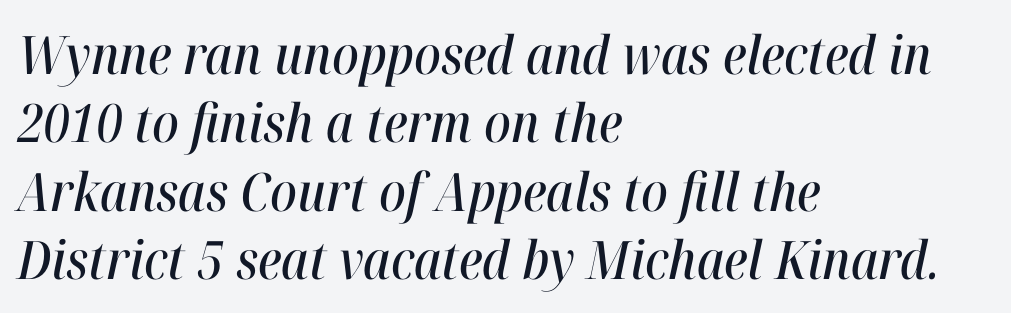
{"italic": "yes", "lean": "right", "slant_degrees": 12, "width": "condensed", "stroke_contrast": "high", "x_height": "medium", "monospaced": "no", "underline": "no", "align": "left", "line_spacing": "normal", "line_spacing_ratio": 1.29, "letter_spacing": "normal", "letter_spacing_em": 0.0, "glyph_px": 53}
